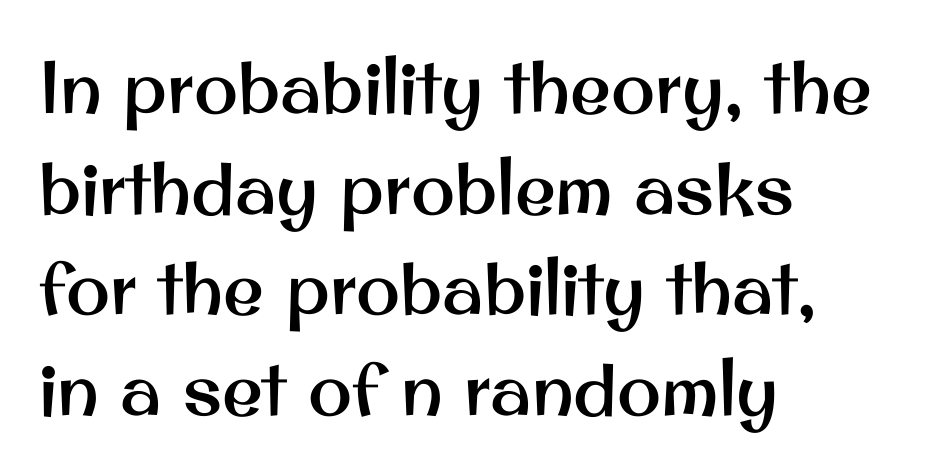
{"serif": "no", "italic": "no", "width": "normal", "stroke_contrast": "medium", "x_height": "small", "monospaced": "no", "underline": "no", "align": "left", "line_spacing": "normal", "line_spacing_ratio": 1.36, "letter_spacing": "normal", "letter_spacing_em": 0.0, "glyph_px": 74}
